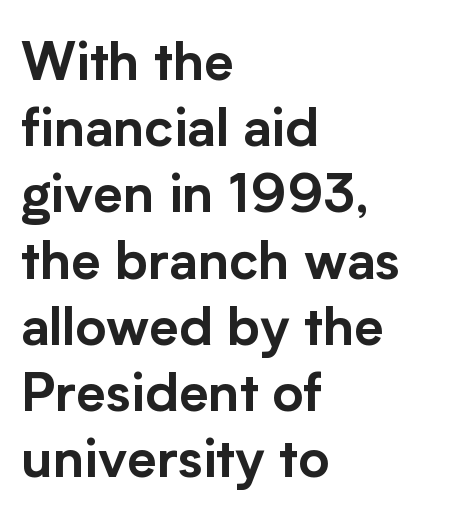
The paragraph shown leans on its left margin. The lines sit at an ordinary, default distance from one another. Classification — sans serif. Here the designer chose a conventional face with non-uniform glyph widths.
